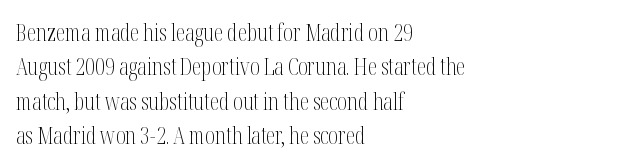
The vertical gap from one line to the next is medium. These lines were composed using upright roman letters. Horizontal alignment here is leftward, the default for most running prose. The gaps between neighbouring characters are ordinary and unremarkable. Weight: regular or lighter.
